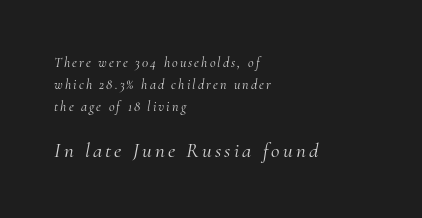
Q: Is the text bold? A: No.
Q: Is the text italic (slanted)? A: Yes, it leans right by about 10 degrees.
Q: Is the text underlined? A: No.
Q: How is the paragraph aligned? A: Left-aligned.
Q: Is the spacing between lines tight, normal or loose? A: Normal.
Q: Which block of text is set in a larger size, the first (top) or the second (bottom)? A: The second (bottom) one.
